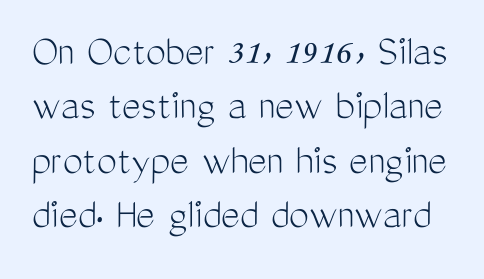
This sample has the flowing, uneven cadence of proportional lettering. Nobody drew a line under any word here. If you drew a line through each stem, it would be perfectly vertical. The passage shown has conventional tracking throughout. Are there feet on the stems? There aren't — it's a sans.
